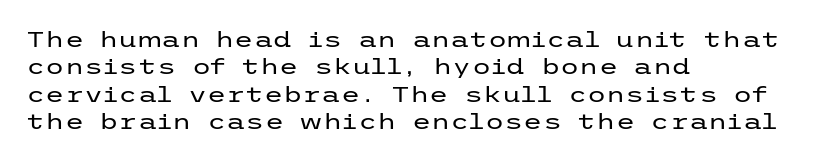
The image shows 22 px text type, upright; set left-aligned, normal line spacing (1.25x), normal letter spacing, not underlined.
